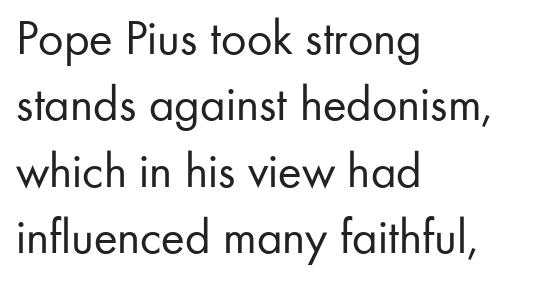
Posture: vertical. In terms of leading, this rendering sits right in the middle. The text block is weighted toward the left margin, trailing off unevenly rightward. Note: no serifs on the glyphs.
